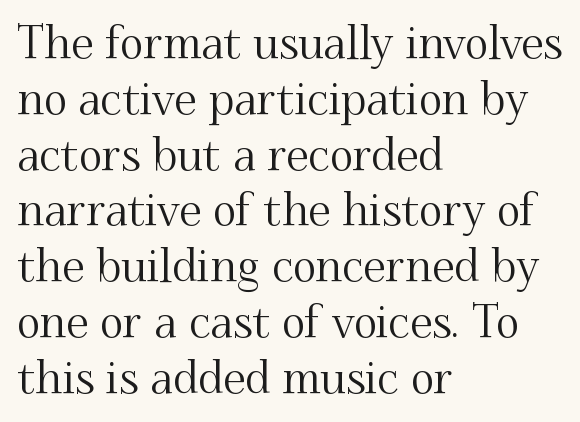
Q: Is the text italic (slanted)? A: No, it is upright.
Q: Is the typeface a serif or a sans-serif typeface? A: Serif.
Q: Is the text underlined? A: No.
Q: How is the paragraph aligned? A: Left-aligned.
Q: Is the spacing between letters normal or unusually wide? A: Normal.
Q: Width (condensed, normal, or wide)? A: Normal.
Q: Stroke contrast? A: Medium.
Q: x-height? A: Small.
Q: Monospaced? A: No.
